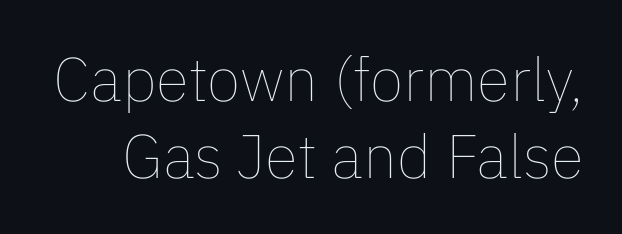
Q: Is the text bold? A: No.
Q: Is the text italic (slanted)? A: No, it is upright.
Q: Is the text underlined? A: No.
Q: Is the spacing between letters normal or unusually wide? A: Normal.
Q: Is the spacing between lines tight, normal or loose? A: Normal.
Q: Width (condensed, normal, or wide)? A: Normal.
Q: Stroke contrast? A: Low.
Q: x-height? A: Medium.
Q: Monospaced? A: No.
